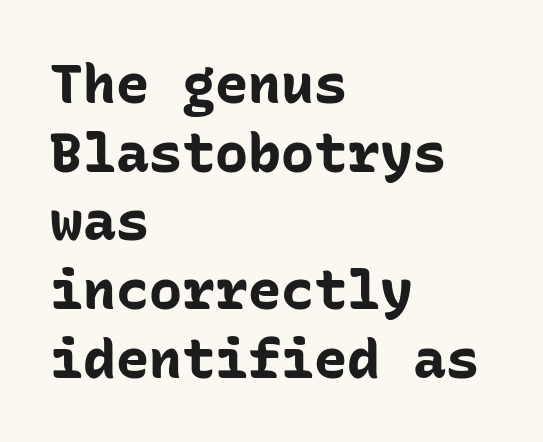
Q: Is the text bold? A: Yes.
Q: Is the text italic (slanted)? A: No, it is upright.
Q: Is the typeface a serif or a sans-serif typeface? A: Sans-serif.
Q: Is the text underlined? A: No.
Q: How is the paragraph aligned? A: Left-aligned.
Q: Is the spacing between letters normal or unusually wide? A: Normal.
Q: Is the spacing between lines tight, normal or loose? A: Normal.
Q: Width (condensed, normal, or wide)? A: Normal.
Q: Stroke contrast? A: Low.
Q: x-height? A: Medium.
Q: Monospaced? A: Yes.
